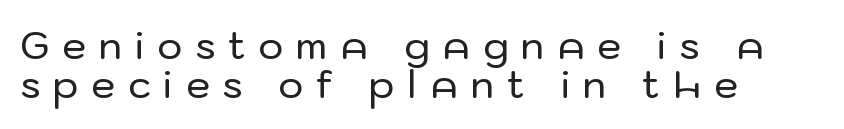
Q: Is the text italic (slanted)? A: No, it is upright.
Q: Is the typeface a serif or a sans-serif typeface? A: Sans-serif.
Q: Is the text underlined? A: No.
Q: How is the paragraph aligned? A: Left-aligned.
Q: Is the spacing between letters normal or unusually wide? A: Unusually wide.
Q: Is the spacing between lines tight, normal or loose? A: Tight.
Q: Width (condensed, normal, or wide)? A: Normal.
Q: Stroke contrast? A: Low.
Q: x-height? A: Medium.
Q: Monospaced? A: No.
